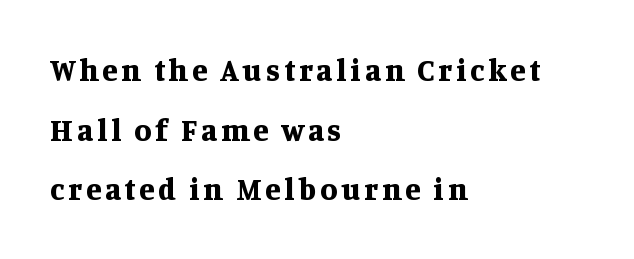
The image shows 31 px bold serif type, upright; set left-aligned, loose line spacing (1.92x), not underlined; medium stroke contrast and a large x-height.
